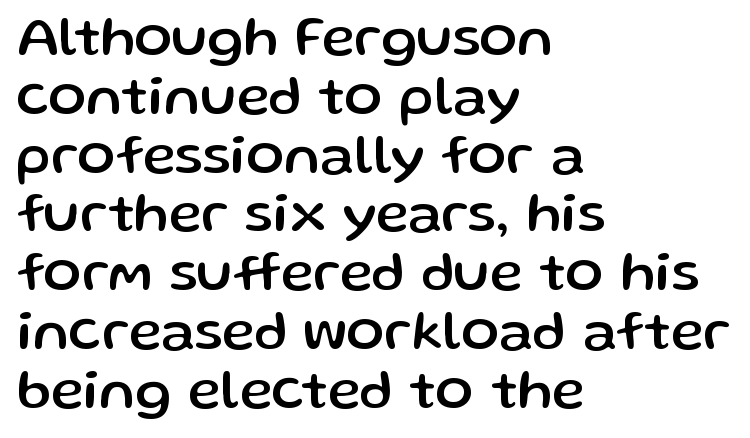
The image shows 56 px sans-serif type, upright; set left-aligned, tight line spacing (1.05x), normal letter spacing, not underlined; low stroke contrast and a medium x-height.
